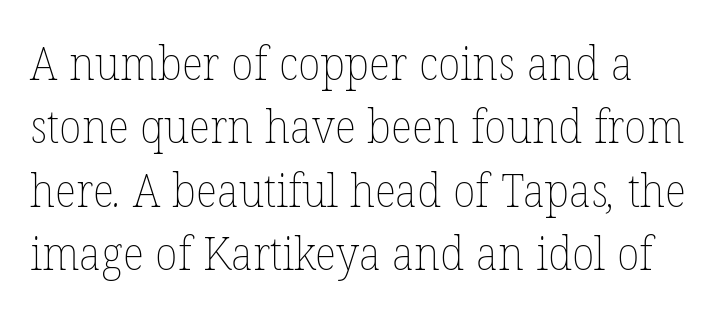
The image shows 46 px thin type; set normal line spacing (1.38x), normal letter spacing, not underlined; low stroke contrast and a medium x-height.
